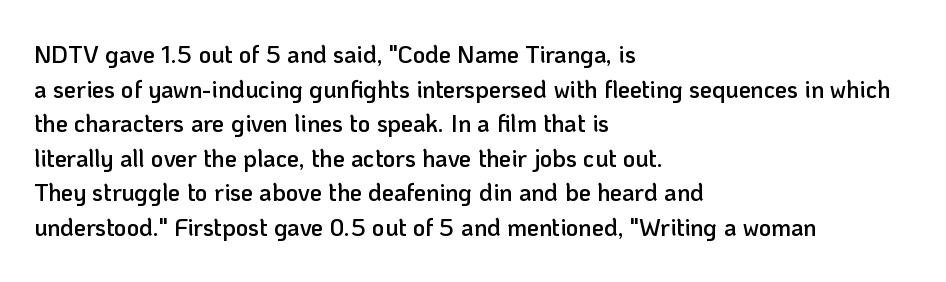
{"italic": "no", "bold": "semi", "underline": "no", "align": "left", "line_spacing": "normal", "line_spacing_ratio": 1.44, "letter_spacing": "normal", "letter_spacing_em": 0.0, "glyph_px": 24}
